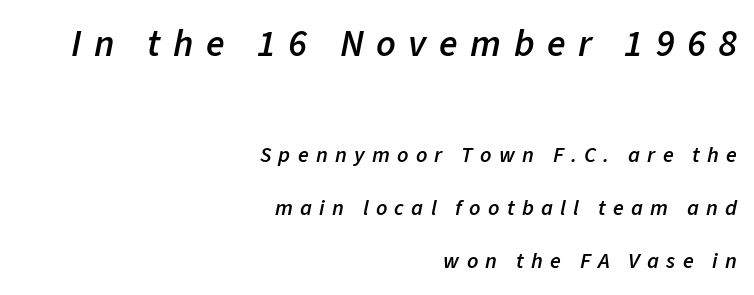
{"italic": "yes", "lean": "right", "slant_degrees": 11, "bold": "semi", "weight": "semibold", "width": "normal", "stroke_contrast": "low", "x_height": "medium", "monospaced": "no", "underline": "no", "align": "right", "line_spacing": "loose", "line_spacing_ratio": 2.41, "letter_spacing": "wide", "letter_spacing_em": 0.33, "larger_block": "first", "size_ratio": 1.73, "glyph_px": 38}
